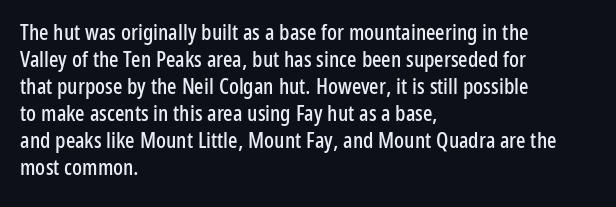
The image shows 22 px text type, upright; set left-aligned, line spacing 1.23x, normal letter spacing, not underlined.
